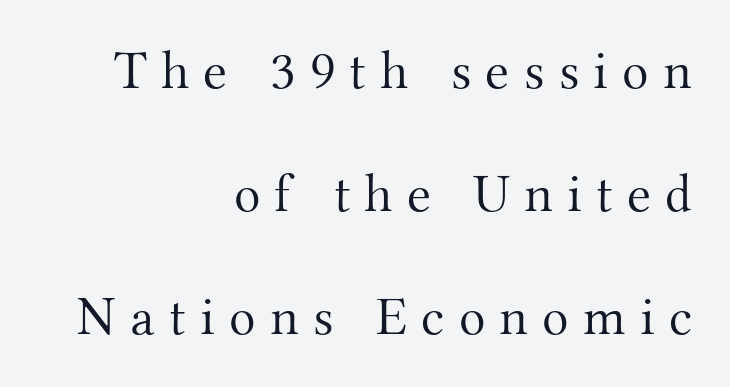
Descender tails drop into unmarked territory. Do the letters lean? They stand straight. Stems here are at most as thick as an everyday book face. Line spacing here is loose. Letter spacing: wide.
